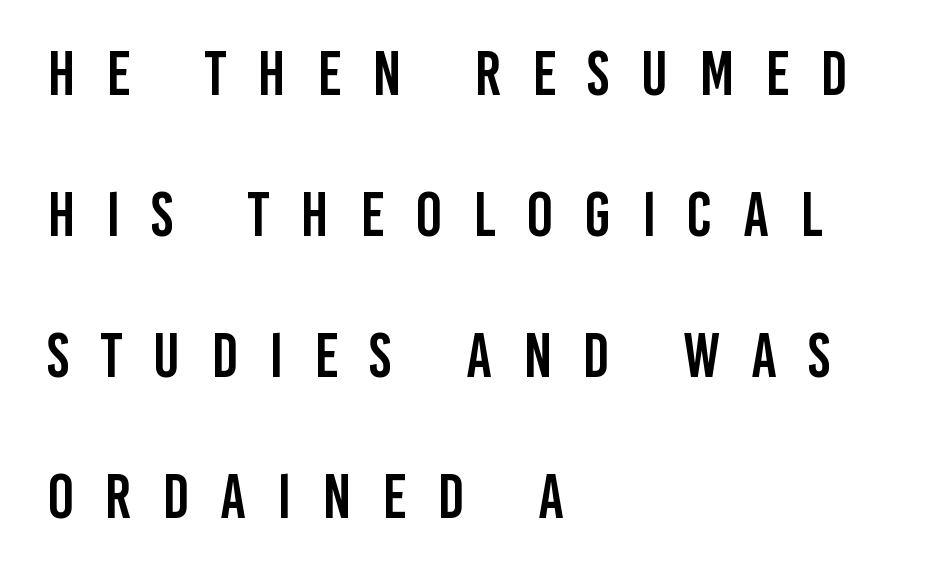
The image shows 63 px condensed sans-serif type, upright; set left-aligned, loose line spacing (2.24x), unusually wide letter spacing (+0.49 em), not underlined; low stroke contrast and a large x-height.
